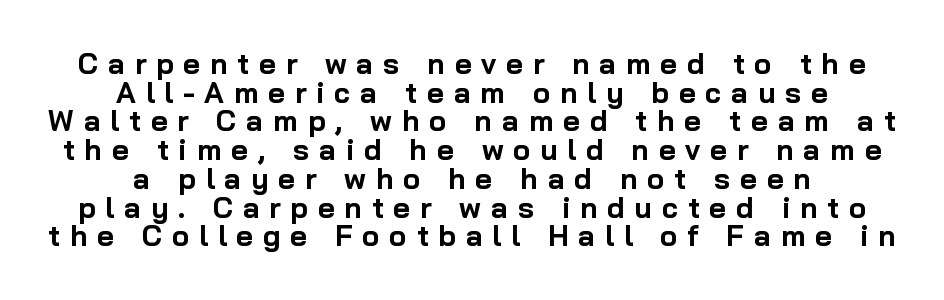
Q: Is the text bold? A: Yes.
Q: Is the text italic (slanted)? A: No, it is upright.
Q: Is the typeface a serif or a sans-serif typeface? A: Sans-serif.
Q: Is the text underlined? A: No.
Q: How is the paragraph aligned? A: Centered.
Q: Is the spacing between letters normal or unusually wide? A: Unusually wide.
Q: Is the spacing between lines tight, normal or loose? A: Tight.
Q: Width (condensed, normal, or wide)? A: Normal.
Q: Stroke contrast? A: Low.
Q: x-height? A: Medium.
Q: Monospaced? A: No.
